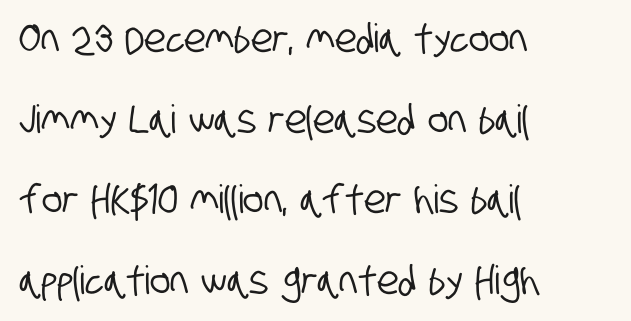
The image shows 39 px condensed sans-serif type; set left-aligned, loose line spacing (2.07x), normal letter spacing, not underlined; low stroke contrast and a large x-height.
